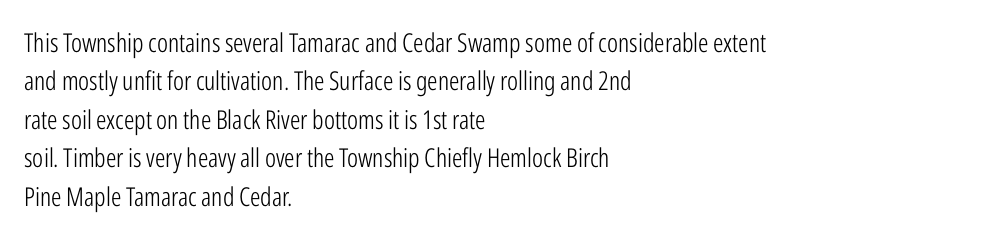
Q: Is the text bold? A: No.
Q: Is the text italic (slanted)? A: No, it is upright.
Q: Is the text underlined? A: No.
Q: How is the paragraph aligned? A: Left-aligned.
Q: Is the spacing between letters normal or unusually wide? A: Normal.
Q: Is the spacing between lines tight, normal or loose? A: Normal.
